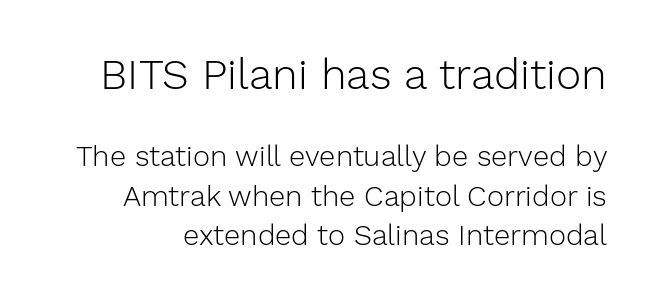
Q: Is the text bold? A: No.
Q: Is the text italic (slanted)? A: No, it is upright.
Q: Is the typeface a serif or a sans-serif typeface? A: Sans-serif.
Q: Is the text underlined? A: No.
Q: Is the spacing between letters normal or unusually wide? A: Normal.
Q: Is the spacing between lines tight, normal or loose? A: Normal.
Q: Which block of text is set in a larger size, the first (top) or the second (bottom)? A: The first (top) one.
Q: Width (condensed, normal, or wide)? A: Normal.
Q: x-height? A: Medium.
Q: Monospaced? A: No.
